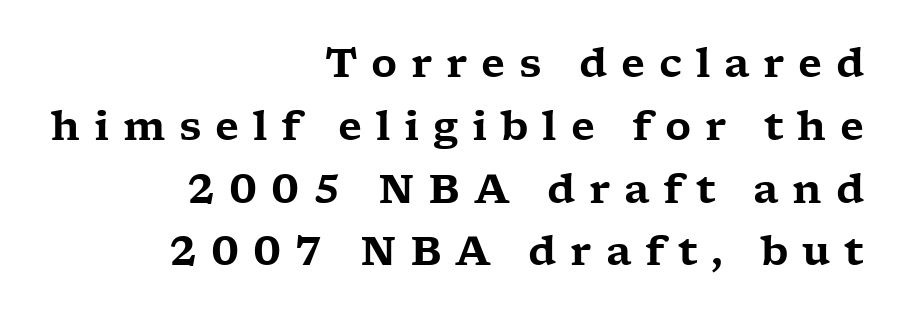
Q: Is the text italic (slanted)? A: No, it is upright.
Q: Is the typeface a serif or a sans-serif typeface? A: Serif.
Q: Is the text underlined? A: No.
Q: How is the paragraph aligned? A: Right-aligned.
Q: Is the spacing between letters normal or unusually wide? A: Unusually wide.
Q: Is the spacing between lines tight, normal or loose? A: Normal.
Q: Width (condensed, normal, or wide)? A: Wide.
Q: Stroke contrast? A: Low.
Q: x-height? A: Medium.
Q: Monospaced? A: No.
